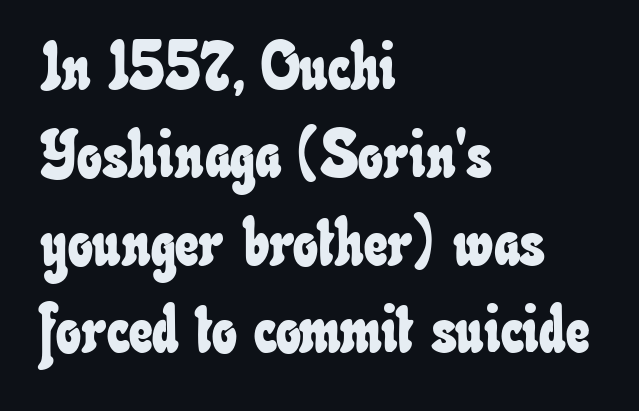
{"width": "condensed", "stroke_contrast": "low", "x_height": "small", "monospaced": "no", "underline": "no", "align": "left", "line_spacing": "normal", "line_spacing_ratio": 1.33, "letter_spacing": "normal", "letter_spacing_em": 0.0, "glyph_px": 66}
